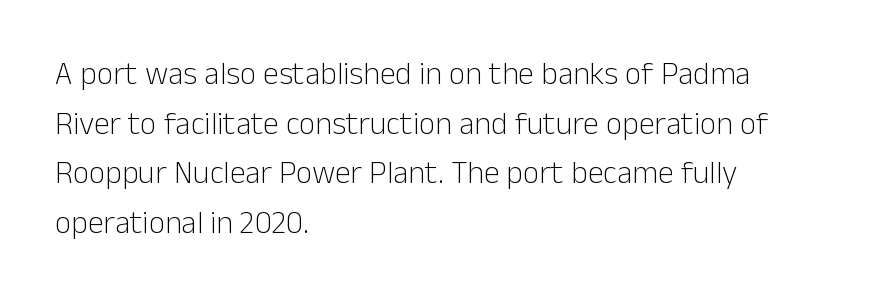
Q: Is the text bold? A: No.
Q: Is the text italic (slanted)? A: No, it is upright.
Q: Is the typeface a serif or a sans-serif typeface? A: Sans-serif.
Q: Is the text underlined? A: No.
Q: How is the paragraph aligned? A: Left-aligned.
Q: Is the spacing between letters normal or unusually wide? A: Normal.
Q: Is the spacing between lines tight, normal or loose? A: Normal.
Q: Width (condensed, normal, or wide)? A: Normal.
Q: Stroke contrast? A: Low.
Q: x-height? A: Medium.
Q: Monospaced? A: No.
